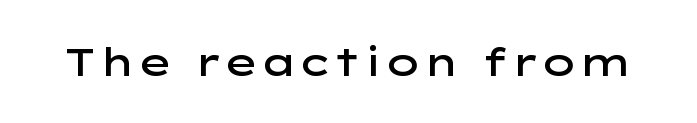
The image shows 39 px semibold, wide sans-serif type, upright; set normal letter spacing, not underlined; low stroke contrast and a medium x-height.
